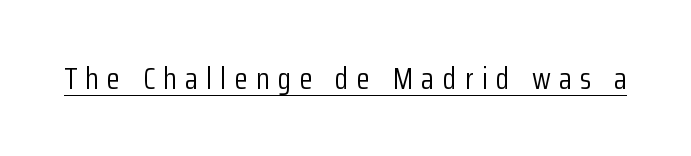
{"serif": "no", "italic": "no", "bold": "no", "weight": "light", "width": "condensed", "stroke_contrast": "low", "x_height": "medium", "monospaced": "no", "underline": "yes", "letter_spacing": "wide", "letter_spacing_em": 0.26, "glyph_px": 31}
